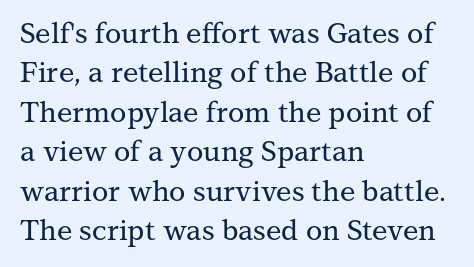
The image shows 28 px serif type, upright; set left-aligned, normal line spacing (1.41x), normal letter spacing, not underlined; medium stroke contrast and a medium x-height.
